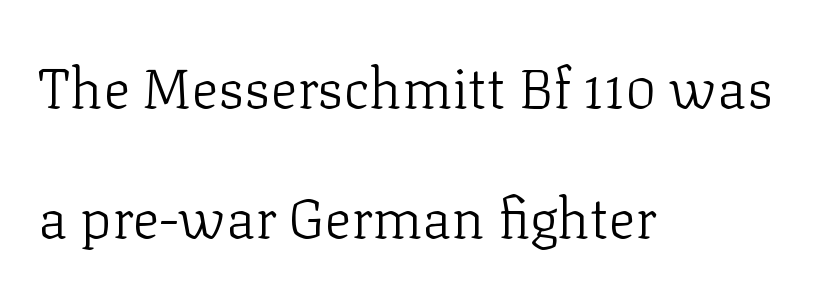
{"serif": "yes", "italic": "no", "bold": "no", "weight": "light", "width": "normal", "stroke_contrast": "low", "x_height": "medium", "monospaced": "no", "underline": "no", "align": "left", "line_spacing": "loose", "line_spacing_ratio": 2.33, "letter_spacing": "normal", "letter_spacing_em": 0.0, "glyph_px": 56}
